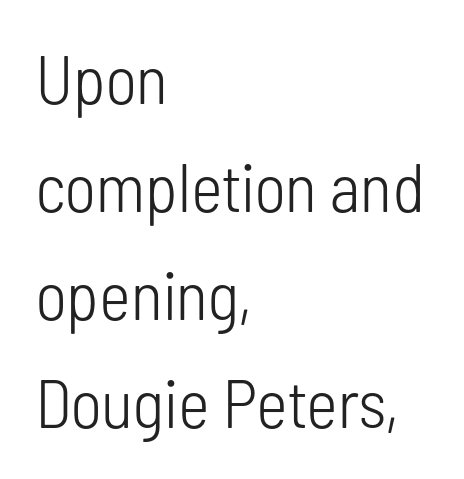
The type family on display is of the sans-serif kind. Inter-character spacing is left at the font's built-in metrics. Teacher's note: observe the even left margin — that is flush-left alignment. Is there any slant? The stems are plumb.
